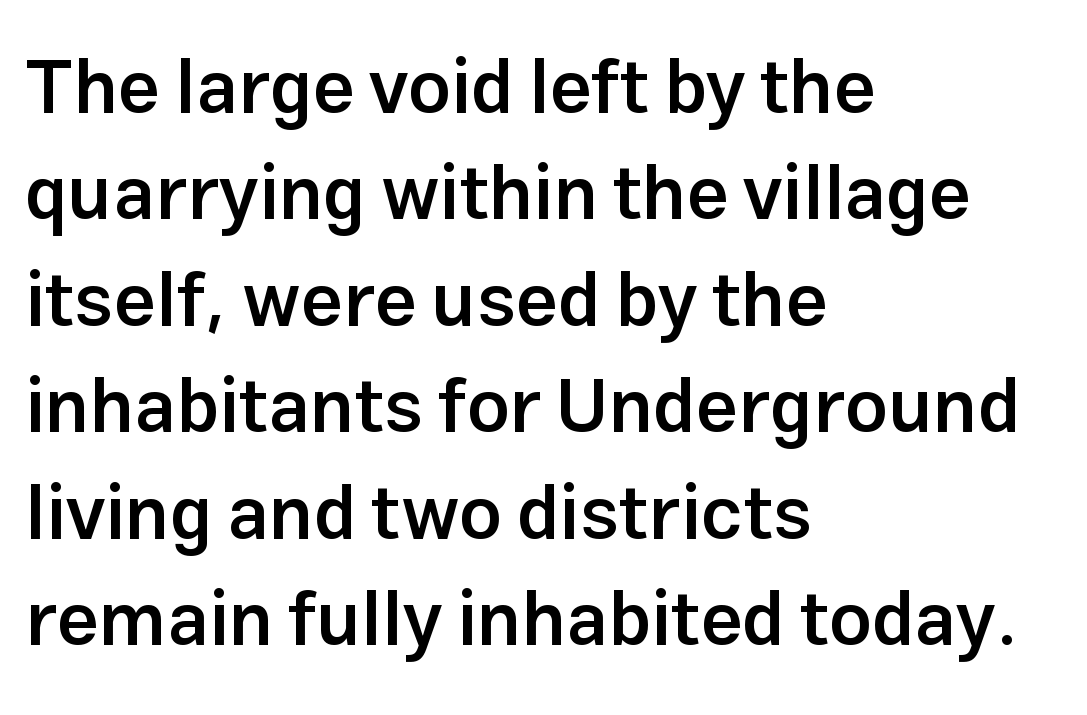
{"serif": "no", "italic": "no", "bold": "semi", "weight": "semibold", "width": "normal", "stroke_contrast": "low", "x_height": "medium", "monospaced": "no", "underline": "no", "align": "left", "line_spacing": "normal", "line_spacing_ratio": 1.42, "letter_spacing": "normal", "letter_spacing_em": 0.0, "glyph_px": 75}
